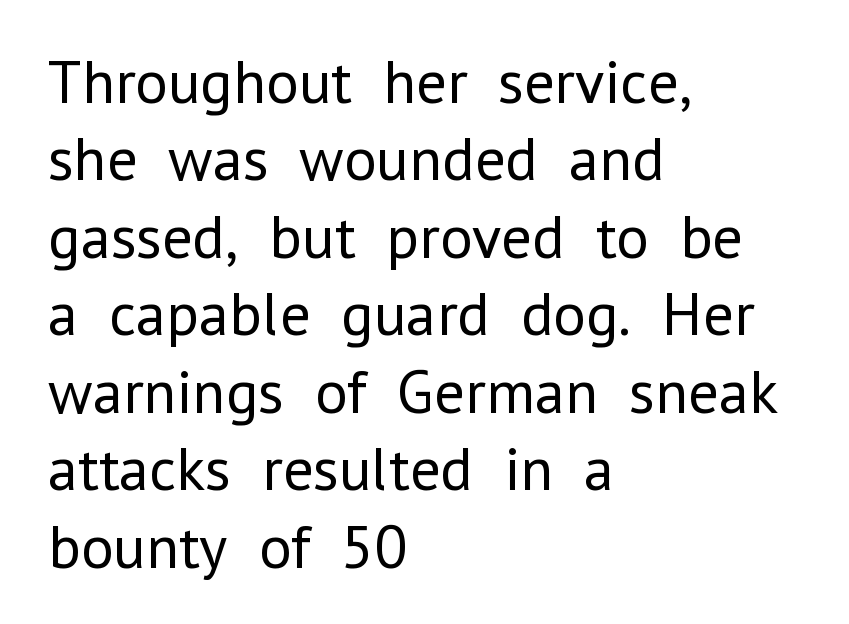
The image shows 62 px regular-weight sans-serif type, upright; set left-aligned, normal line spacing (1.25x), normal letter spacing, not underlined; low stroke contrast and a medium x-height.
